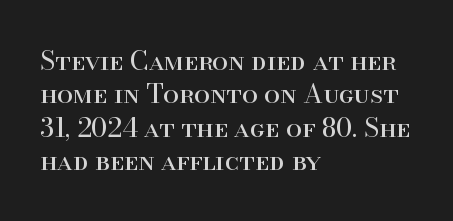
{"italic": "no", "bold": "no", "underline": "no", "align": "left", "line_spacing": "normal", "line_spacing_ratio": 1.28, "letter_spacing": "normal", "letter_spacing_em": 0.0, "glyph_px": 26}
